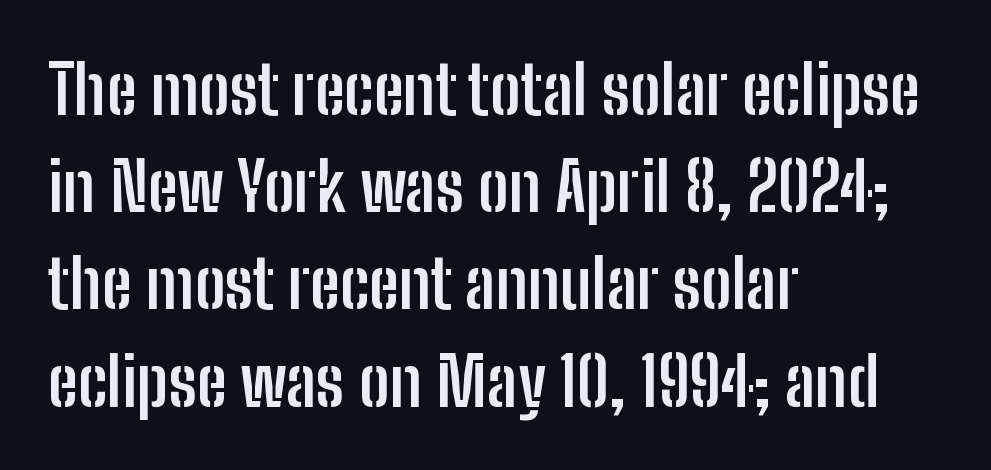
The image shows 68 px semibold, condensed sans-serif type, upright; set left-aligned, normal line spacing (1.43x), normal letter spacing, not underlined; low stroke contrast and a medium x-height.
